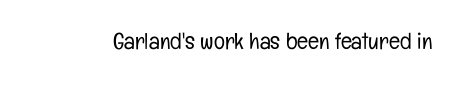
The image shows 23 px text type, upright; set normal letter spacing, not underlined.
